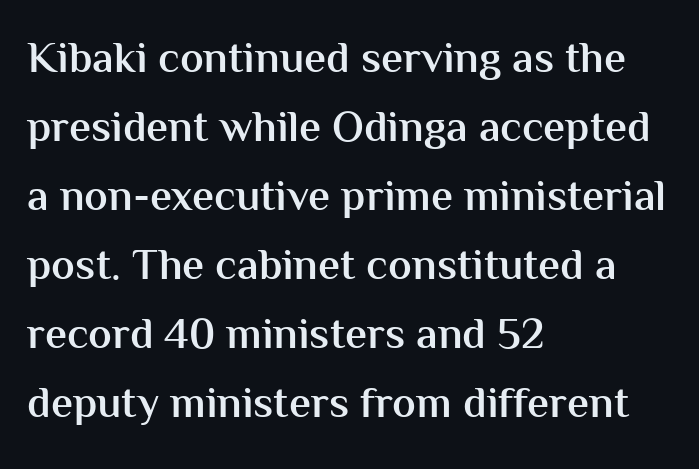
{"serif": "no", "italic": "no", "bold": "semi", "weight": "semibold", "width": "normal", "stroke_contrast": "medium", "x_height": "medium", "monospaced": "no", "underline": "no", "align": "left", "line_spacing": "normal", "line_spacing_ratio": 1.57, "letter_spacing": "normal", "letter_spacing_em": 0.0, "glyph_px": 44}
